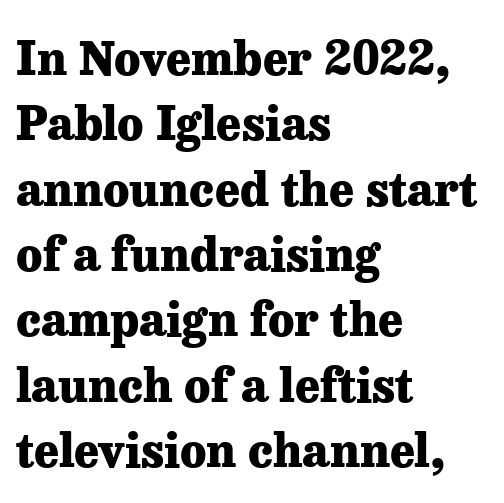
{"serif": "yes", "italic": "no", "bold": "yes", "weight": "heavy", "width": "normal", "stroke_contrast": "low", "x_height": "medium", "monospaced": "no", "underline": "no", "align": "left", "line_spacing": "normal", "line_spacing_ratio": 1.39, "letter_spacing": "normal", "letter_spacing_em": 0.0, "glyph_px": 47}
